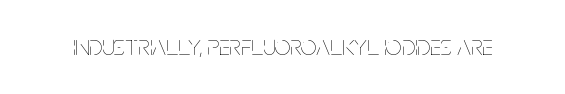
{"italic": "no", "bold": "no", "weight": "thin", "width": "condensed", "stroke_contrast": "low", "x_height": "large", "monospaced": "no", "underline": "no", "letter_spacing": "normal", "letter_spacing_em": 0.0, "glyph_px": 28}
